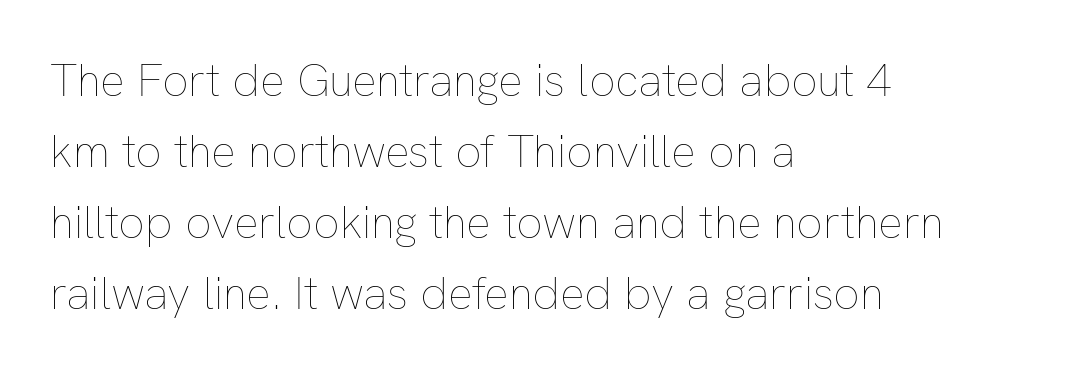
{"italic": "no", "bold": "no", "weight": "thin", "width": "normal", "stroke_contrast": "low", "x_height": "medium", "monospaced": "no", "underline": "no", "align": "left", "line_spacing": "normal", "line_spacing_ratio": 1.54, "letter_spacing": "normal", "letter_spacing_em": 0.0, "glyph_px": 46}
